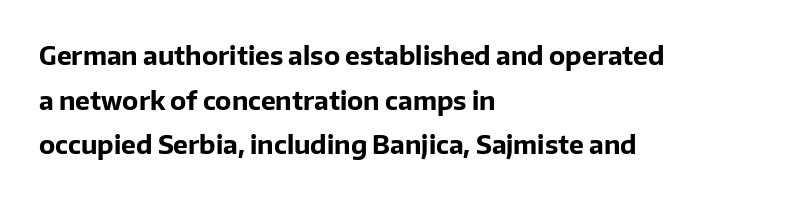
Designer's note — italics off, roman on. You'd pick this weight for a headline — it's a proper bold. The horizontal fit of the characters is conventional and even. The space beneath each line is pristine and unruled. Each line starts at the same left margin while the right side varies.
